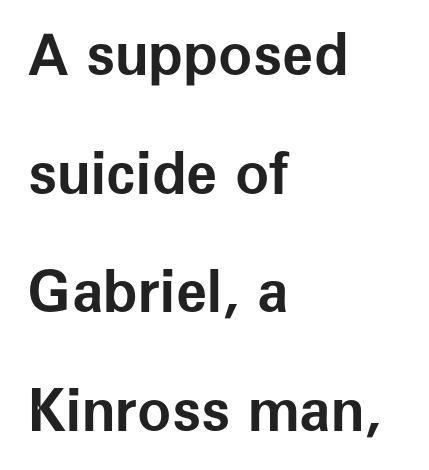
{"serif": "no", "italic": "no", "bold": "yes", "weight": "bold", "width": "normal", "stroke_contrast": "low", "x_height": "medium", "monospaced": "no", "underline": "no", "align": "left", "line_spacing": "loose", "line_spacing_ratio": 2.08, "letter_spacing": "normal", "letter_spacing_em": 0.0, "glyph_px": 57}
